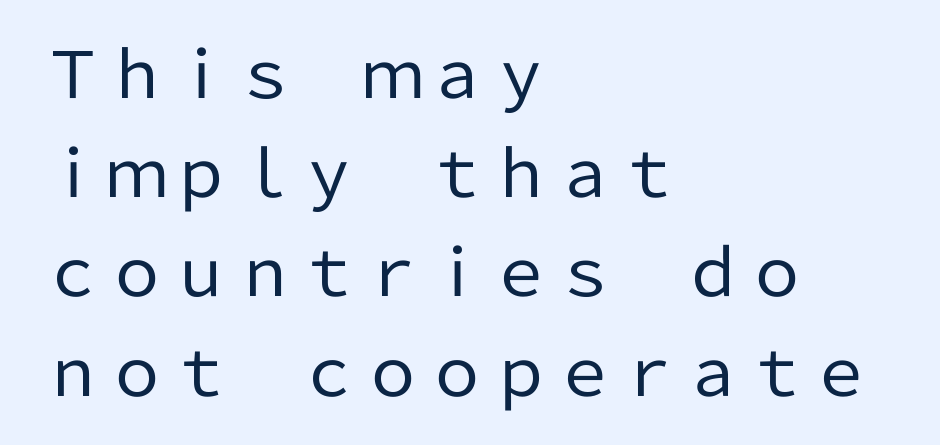
Q: Is the text bold? A: No.
Q: Is the text italic (slanted)? A: No, it is upright.
Q: Is the typeface a serif or a sans-serif typeface? A: Sans-serif.
Q: Is the text underlined? A: No.
Q: How is the paragraph aligned? A: Left-aligned.
Q: Is the spacing between letters normal or unusually wide? A: Normal.
Q: Is the spacing between lines tight, normal or loose? A: Normal.
Q: Width (condensed, normal, or wide)? A: Normal.
Q: Stroke contrast? A: Low.
Q: x-height? A: Medium.
Q: Monospaced? A: No.
